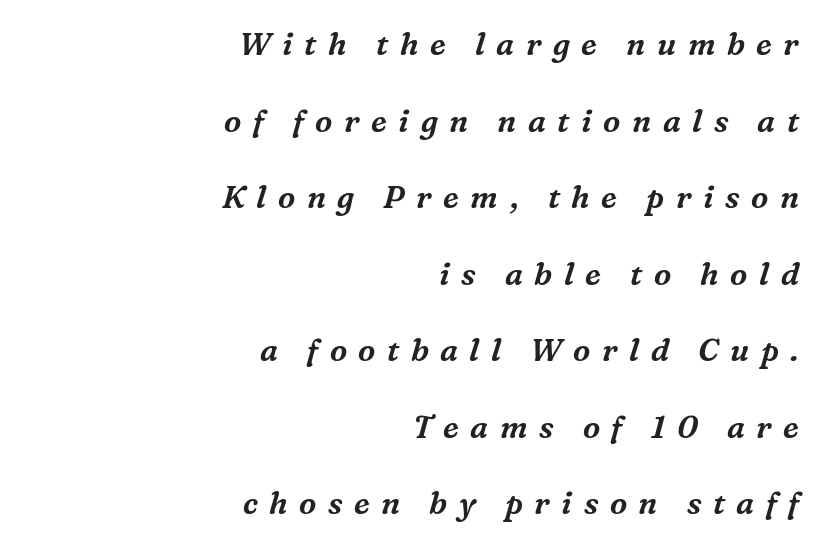
How are the letters spaced? Widely, with obvious added tracking. Baseline-to-baseline distance is far greater than the letter height. Rule under the text: the space is simply empty. The setting favours the right margin, as signatures and pull-quotes sometimes do. Old-style or modern, the face here clearly has serifs. Proportional: the letters do not fall into vertical columns.
